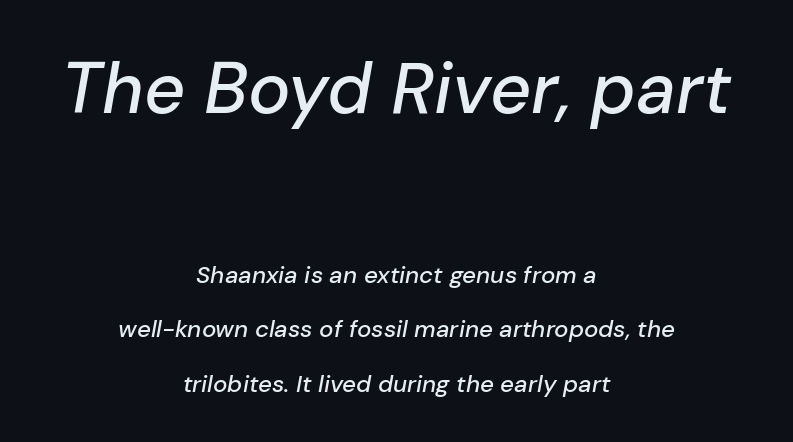
The image shows 71 px text type, italic (leaning right); set centered, loose line spacing (2.26x), normal letter spacing, not underlined; the first (top) block is 2.96x larger; low stroke contrast and a medium x-height.
